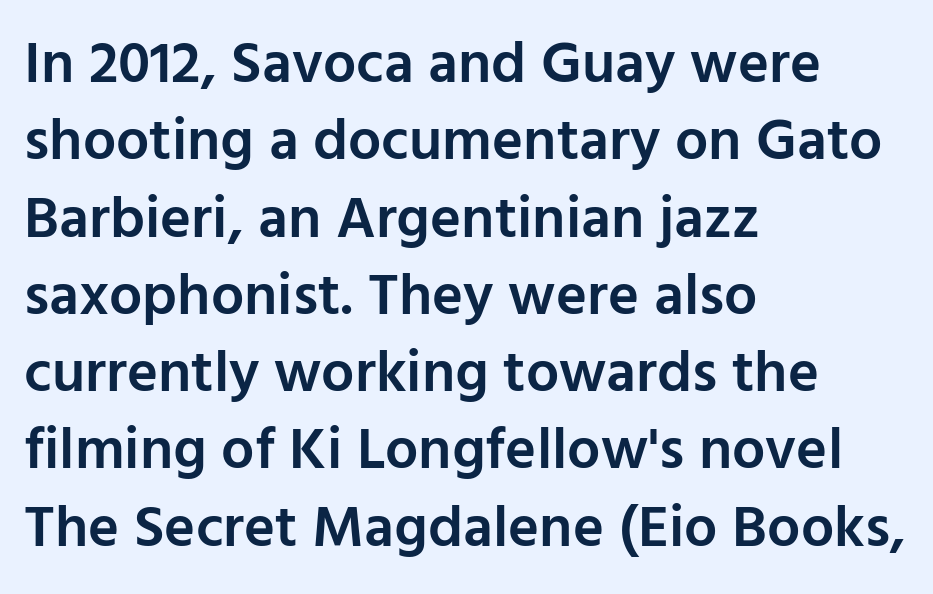
The image shows 59 px semibold sans-serif type, upright; set left-aligned, normal line spacing (1.31x), normal letter spacing, not underlined; low stroke contrast and a medium x-height.
